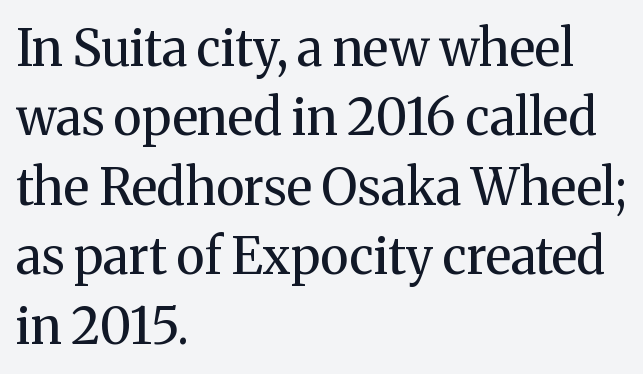
{"serif": "yes", "italic": "no", "bold": "no", "weight": "regular", "width": "normal", "stroke_contrast": "medium", "x_height": "medium", "monospaced": "no", "underline": "no", "align": "left", "line_spacing": "normal", "line_spacing_ratio": 1.39, "letter_spacing": "normal", "letter_spacing_em": 0.0, "glyph_px": 50}
